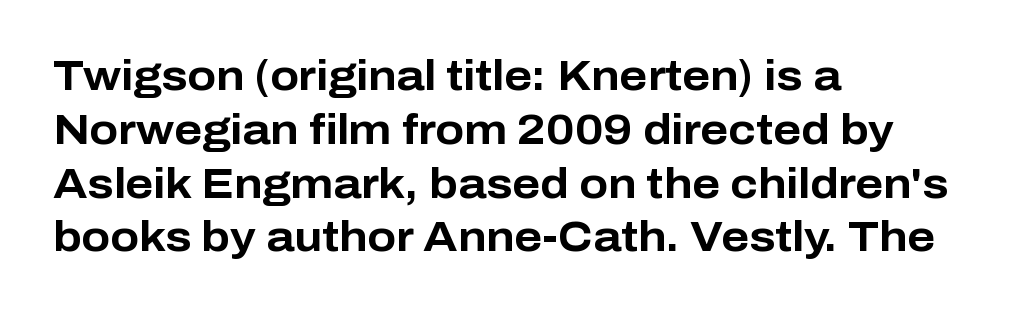
Q: Is the text bold? A: Yes.
Q: Is the text italic (slanted)? A: No, it is upright.
Q: Is the typeface a serif or a sans-serif typeface? A: Sans-serif.
Q: Is the text underlined? A: No.
Q: How is the paragraph aligned? A: Left-aligned.
Q: Is the spacing between letters normal or unusually wide? A: Normal.
Q: Is the spacing between lines tight, normal or loose? A: Normal.
Q: Width (condensed, normal, or wide)? A: Normal.
Q: Stroke contrast? A: Low.
Q: x-height? A: Medium.
Q: Monospaced? A: No.
